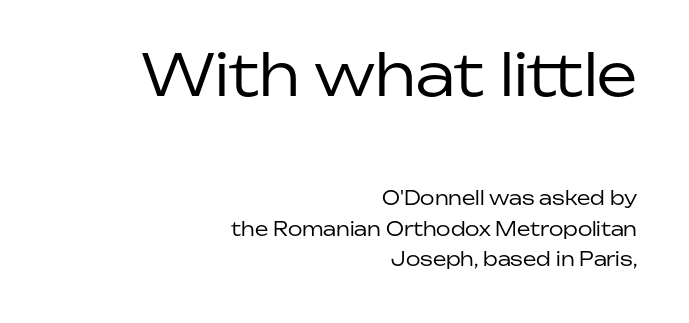
The font is comparable to plain body text, perhaps lighter. No extra tracking has been applied to these lines. The first block has been scaled up relative to the second. The typography opts for an upright posture over an oblique one.
